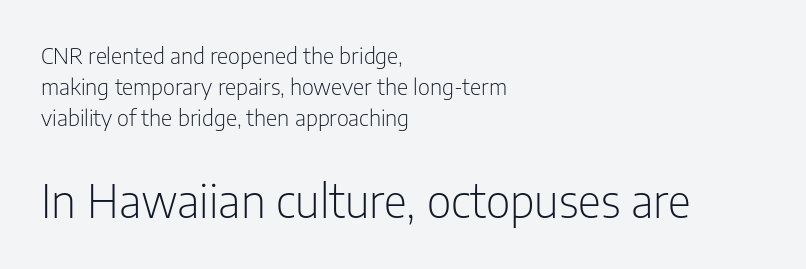
The lettering holds an erect, upright posture throughout. Glyph-to-glyph distance matches everyday printed text. The area under the type is left untouched. Vertical stems look standard width or narrower in stroke.
